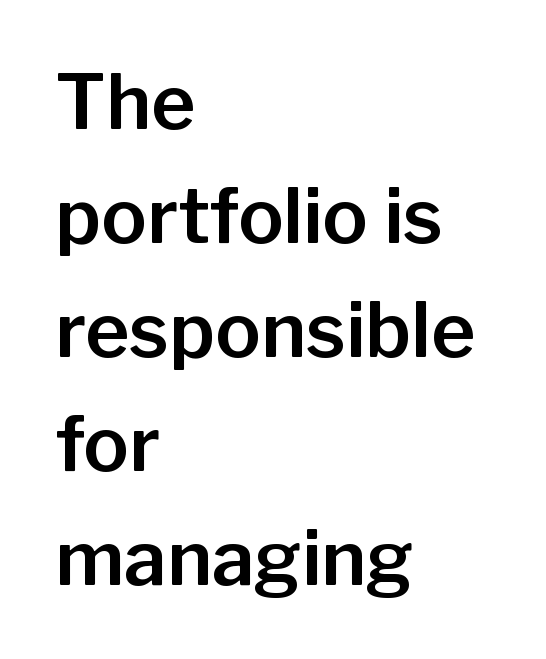
{"serif": "no", "italic": "no", "width": "normal", "stroke_contrast": "low", "x_height": "medium", "monospaced": "no", "underline": "no", "align": "left", "line_spacing": "normal", "line_spacing_ratio": 1.5, "letter_spacing": "normal", "letter_spacing_em": 0.0, "glyph_px": 76}
